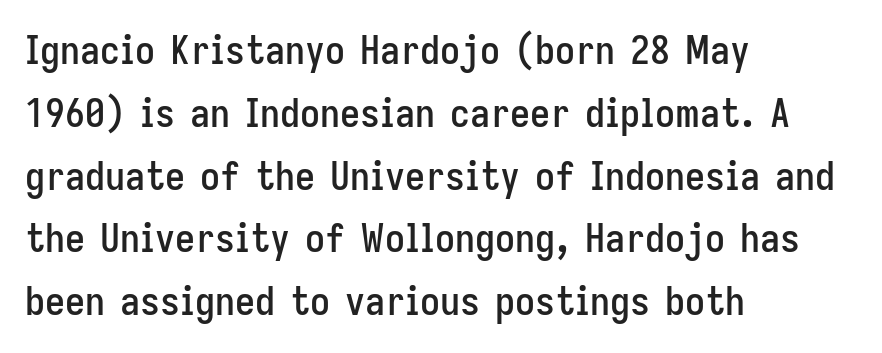
The image shows 40 px condensed sans-serif type, upright; set left-aligned, normal line spacing (1.57x), normal letter spacing, not underlined; low stroke contrast and a medium x-height.
